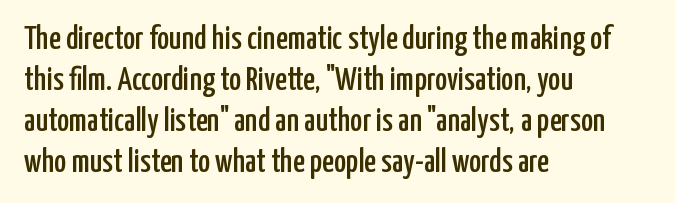
The image shows 33 px condensed sans-serif type, upright; set left-aligned, line spacing 1.24x, normal letter spacing, not underlined; low stroke contrast and a medium x-height.
